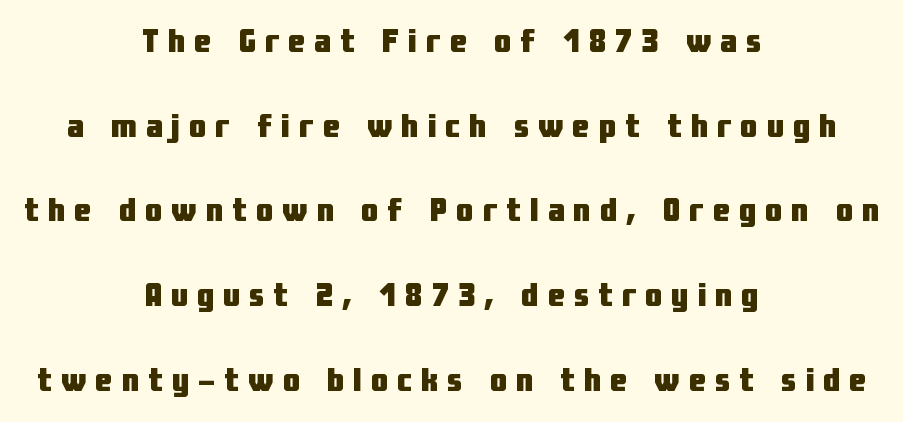
{"serif": "no", "italic": "no", "bold": "yes", "weight": "heavy", "width": "condensed", "stroke_contrast": "low", "x_height": "medium", "monospaced": "no", "underline": "no", "align": "center", "line_spacing": "loose", "line_spacing_ratio": 2.49, "letter_spacing": "wide", "letter_spacing_em": 0.27, "glyph_px": 34}
